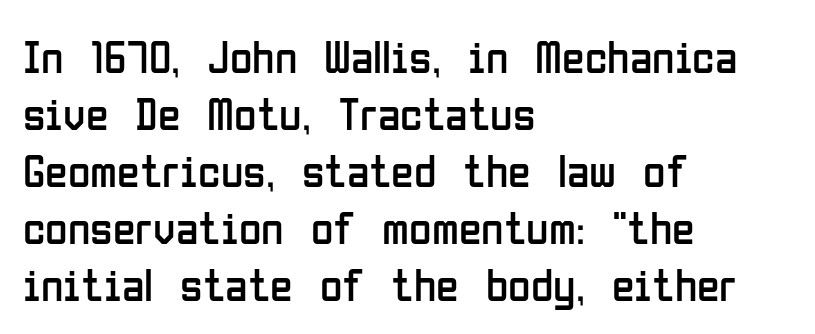
The image shows 46 px regular-weight, condensed sans-serif type, upright; set left-aligned, line spacing 1.24x, normal letter spacing, not underlined; low stroke contrast and a medium x-height.
